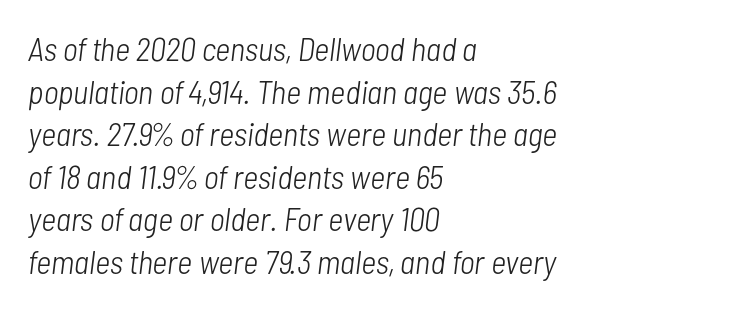
The image shows 33 px light, condensed type, italic (leaning right); set left-aligned, normal line spacing (1.29x), normal letter spacing, not underlined; low stroke contrast and a medium x-height.
